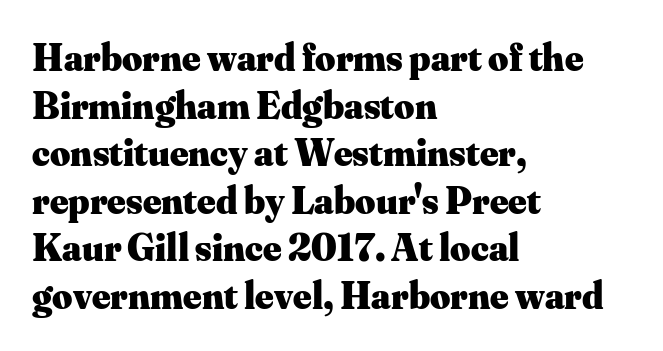
{"serif": "yes", "italic": "no", "bold": "yes", "weight": "heavy", "width": "normal", "stroke_contrast": "medium", "x_height": "small", "monospaced": "no", "underline": "no", "align": "left", "line_spacing_ratio": 1.22, "letter_spacing": "normal", "letter_spacing_em": 0.0, "glyph_px": 39}
